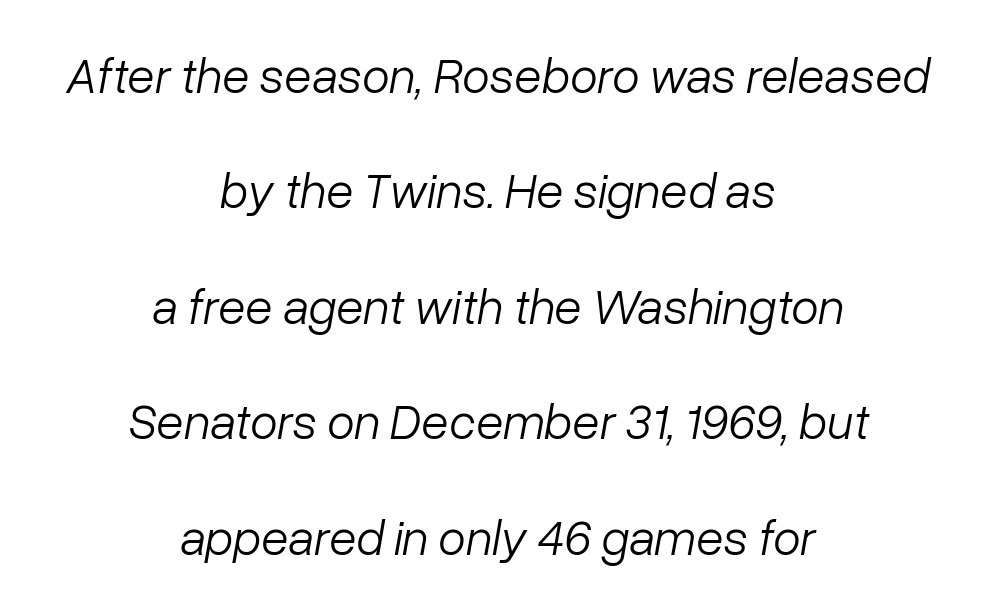
Q: Is the text bold? A: No.
Q: Is the text italic (slanted)? A: Yes, it leans right by about 10 degrees.
Q: Is the text underlined? A: No.
Q: How is the paragraph aligned? A: Centered.
Q: Is the spacing between letters normal or unusually wide? A: Normal.
Q: Is the spacing between lines tight, normal or loose? A: Loose.
Q: Width (condensed, normal, or wide)? A: Normal.
Q: Stroke contrast? A: Low.
Q: x-height? A: Medium.
Q: Monospaced? A: No.
